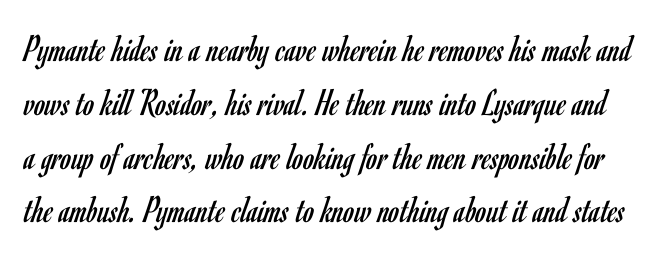
The image shows 39 px regular-weight, condensed sans-serif type; set normal line spacing (1.38x), normal letter spacing, not underlined; low stroke contrast and a small x-height.
